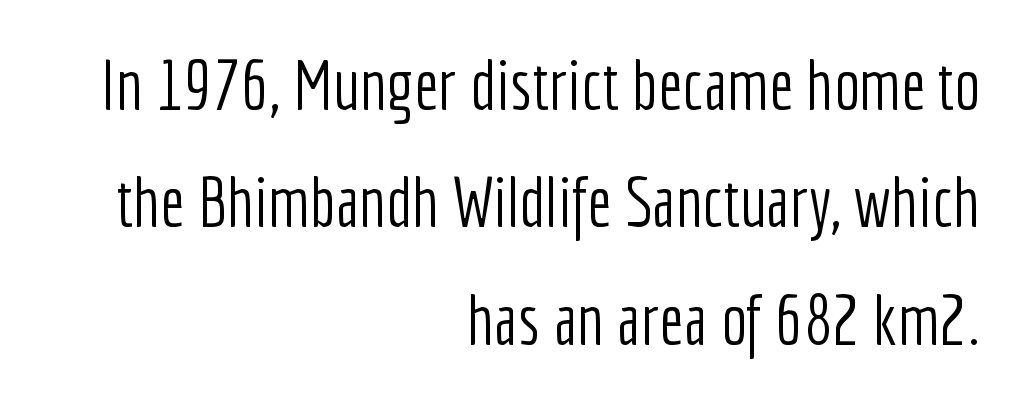
It's the straight-up-and-down kind of type. Tracking value appears to be zero — textbook default spacing. All the whitespace from short lines collects on the left. Serifs: no, the terminals of the letterforms are clean.
